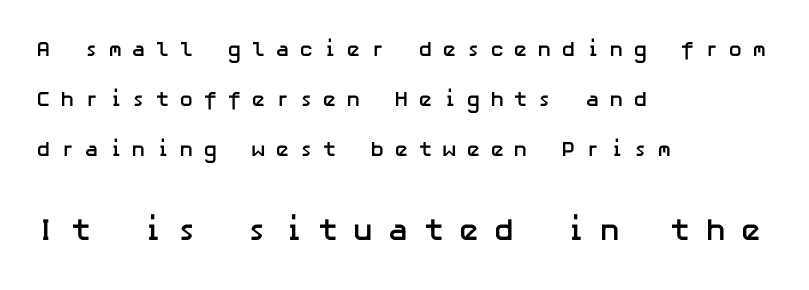
The image shows 31 px semibold sans-serif type, upright; set left-aligned, loose line spacing (2.39x), unusually wide letter spacing (+0.47 em), not underlined; the second (bottom) block is 1.48x larger; low stroke contrast and a medium x-height.
